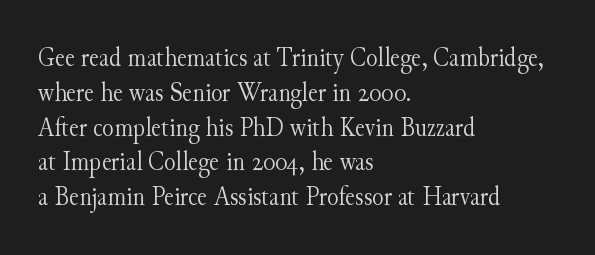
{"italic": "no", "bold": "no", "underline": "no", "align": "left", "line_spacing": "normal", "line_spacing_ratio": 1.29, "letter_spacing": "normal", "letter_spacing_em": 0.0, "glyph_px": 27}
